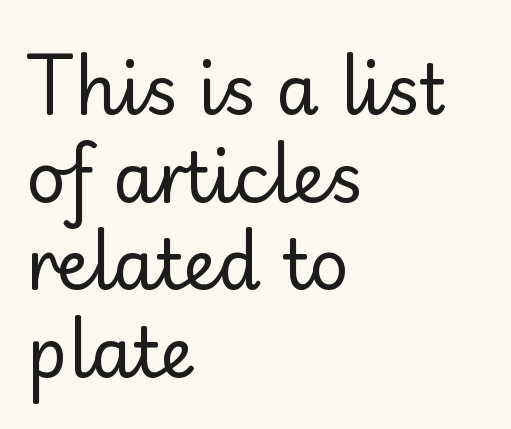
Leftover space on each line is placed entirely after the last word. No chunkiness to these letters — they're not bold. Plain, unruled lines of type. Looks like regular typesetting: each glyph gets only the width it needs.
